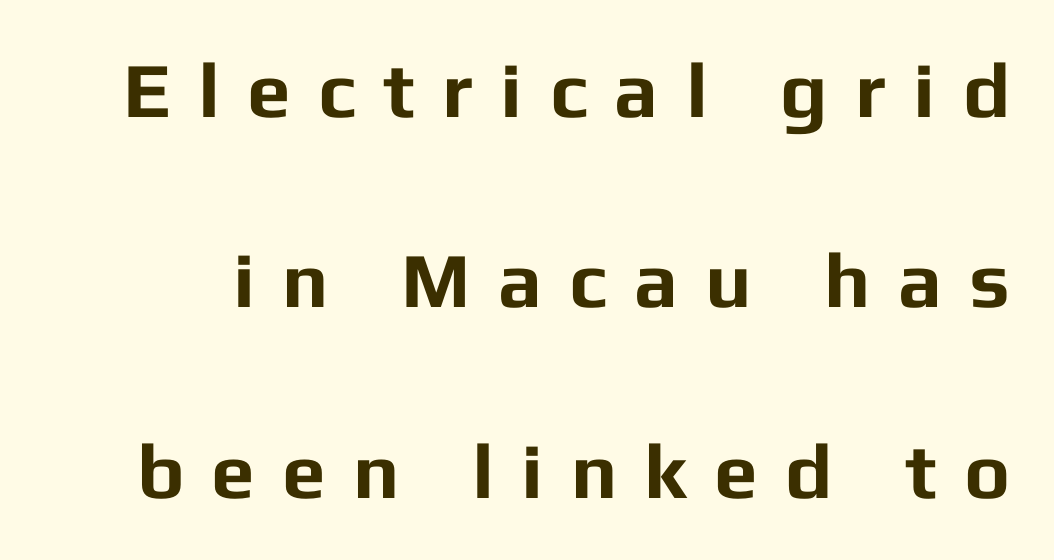
{"serif": "no", "italic": "no", "bold": "yes", "weight": "bold", "width": "normal", "stroke_contrast": "low", "x_height": "medium", "monospaced": "no", "underline": "no", "line_spacing": "loose", "line_spacing_ratio": 2.44, "letter_spacing": "wide", "letter_spacing_em": 0.35, "glyph_px": 78}
